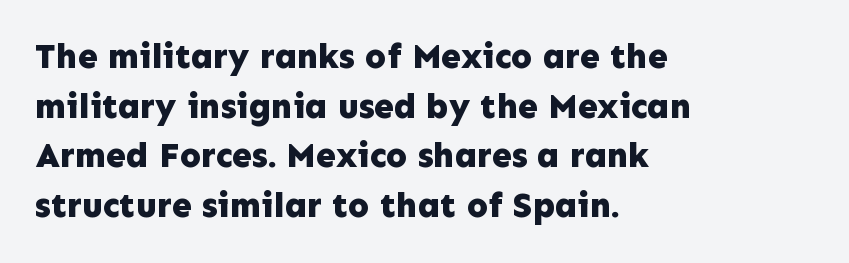
How would I describe the line gaps? Plain and ordinary. The passage is arranged the way most books set body copy — flush left. The passage shown is emphatically bold. Upright lettering throughout. Is the letter spacing exaggerated? No — it looks like the ordinary default. No word sits above an underline.
